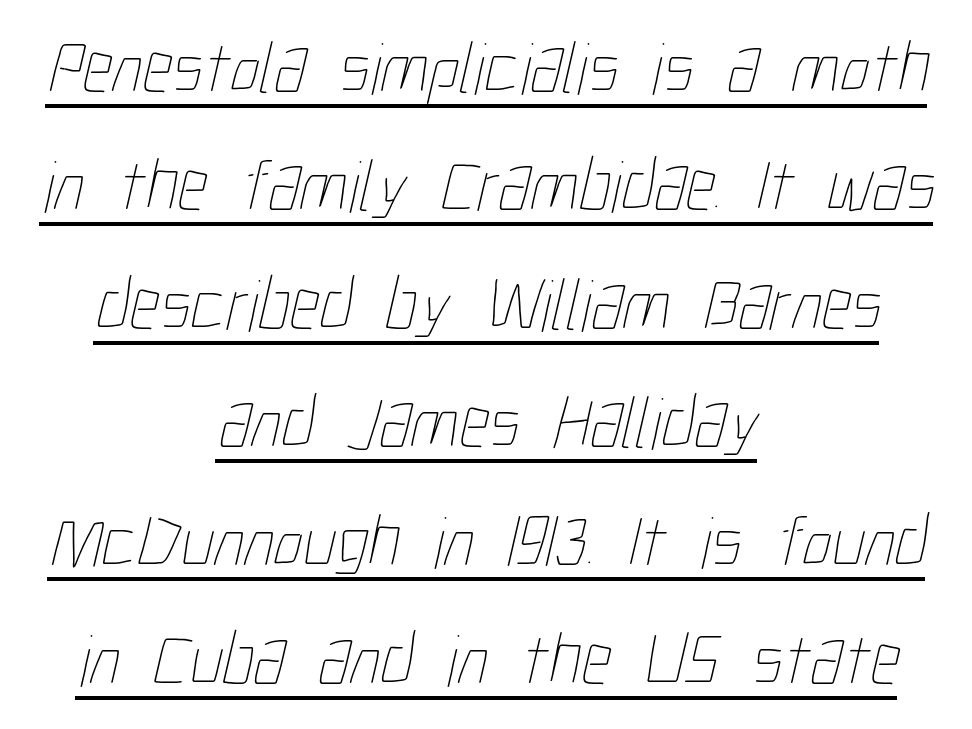
The letters sit at their default tracking, neither squeezed nor spread. Looks like regular typesetting: each glyph gets only the width it needs. The lines are quadded center. You can see a thin bar hugging the bottom of the glyphs. Regular leading. Stroke thickness stays within the range of a standard reading face or lighter.
